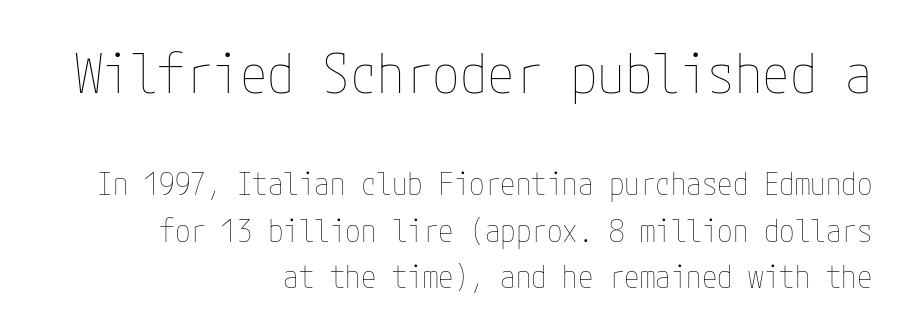
Q: Is the text bold? A: No.
Q: Is the text italic (slanted)? A: No, it is upright.
Q: Is the text underlined? A: No.
Q: How is the paragraph aligned? A: Right-aligned.
Q: Is the spacing between letters normal or unusually wide? A: Normal.
Q: Is the spacing between lines tight, normal or loose? A: Normal.
Q: Which block of text is set in a larger size, the first (top) or the second (bottom)? A: The first (top) one.
Q: Width (condensed, normal, or wide)? A: Condensed.
Q: Stroke contrast? A: Low.
Q: x-height? A: Medium.
